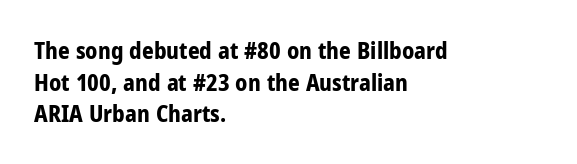
The lines are quadded left. Regular leading. Nothing unusual about the tracking: characters are spaced as the font intends. The font is running at its bold setting. Tall strokes in this sample are plumb rather than angled.
